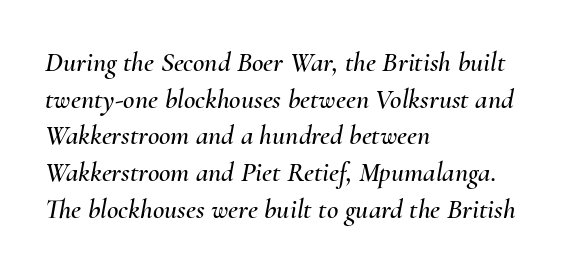
Q: Is the text italic (slanted)? A: Yes, it leans right by about 10 degrees.
Q: Is the text underlined? A: No.
Q: How is the paragraph aligned? A: Left-aligned.
Q: Is the spacing between letters normal or unusually wide? A: Normal.
Q: Is the spacing between lines tight, normal or loose? A: Normal.
Q: Width (condensed, normal, or wide)? A: Normal.
Q: Stroke contrast? A: Medium.
Q: x-height? A: Small.
Q: Monospaced? A: No.
